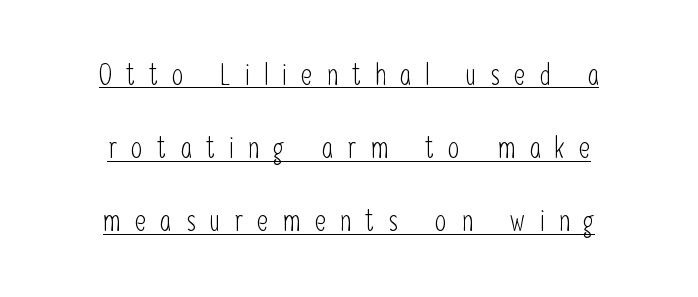
Vertical stems look standard width or narrower in stroke. Each line is balanced around a shared central axis. Regarding serifs, this sample does without them. The horizontal fit of the characters is loose and conspicuously gappy.
